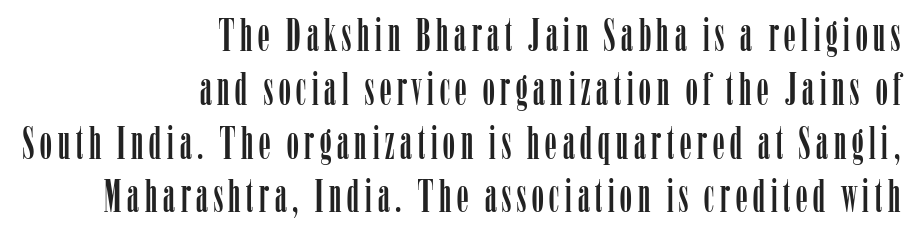
Q: Is the text italic (slanted)? A: No, it is upright.
Q: Is the typeface a serif or a sans-serif typeface? A: Serif.
Q: Is the text underlined? A: No.
Q: How is the paragraph aligned? A: Right-aligned.
Q: Width (condensed, normal, or wide)? A: Condensed.
Q: Stroke contrast? A: Low.
Q: x-height? A: Medium.
Q: Monospaced? A: No.
